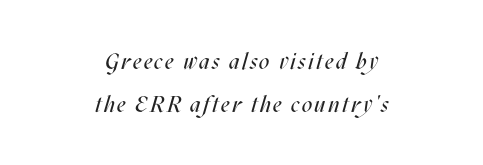
Q: Is the text bold? A: No.
Q: Is the text italic (slanted)? A: Yes, it leans right by about 17 degrees.
Q: Is the text underlined? A: No.
Q: How is the paragraph aligned? A: Centered.
